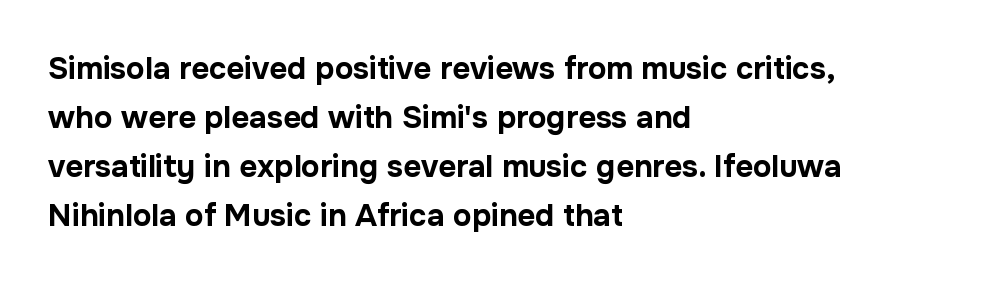
Q: Is the text bold? A: Yes.
Q: Is the text italic (slanted)? A: No, it is upright.
Q: Is the typeface a serif or a sans-serif typeface? A: Sans-serif.
Q: Is the text underlined? A: No.
Q: How is the paragraph aligned? A: Left-aligned.
Q: Is the spacing between letters normal or unusually wide? A: Normal.
Q: Is the spacing between lines tight, normal or loose? A: Normal.
Q: Width (condensed, normal, or wide)? A: Normal.
Q: Stroke contrast? A: Low.
Q: x-height? A: Medium.
Q: Monospaced? A: No.
